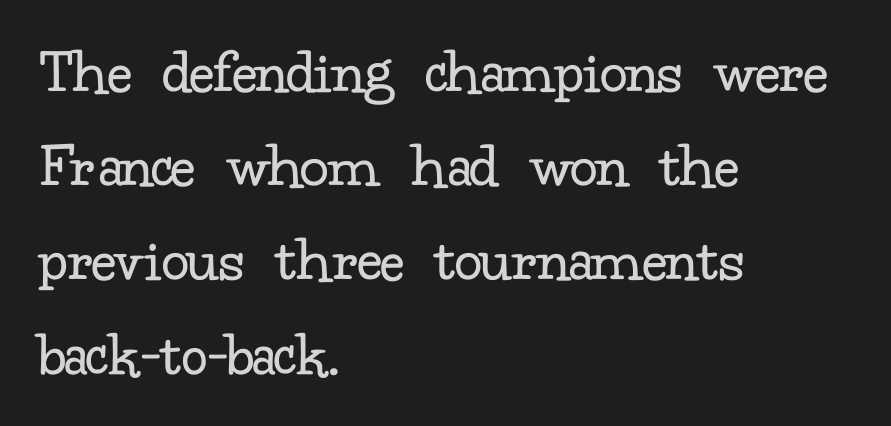
The image shows 65 px regular-weight serif type, upright; set left-aligned, normal line spacing (1.45x), normal letter spacing, not underlined; low stroke contrast and a small x-height.
